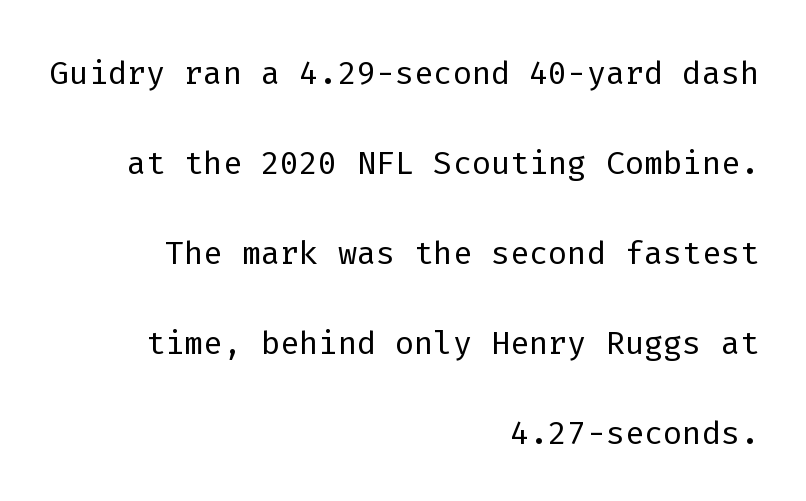
Honestly, the rows look like they've been pulled way apart. Quick note: not italic, upright. Line endings align vertically; line beginnings do not. Type style note: lacks serifs.
